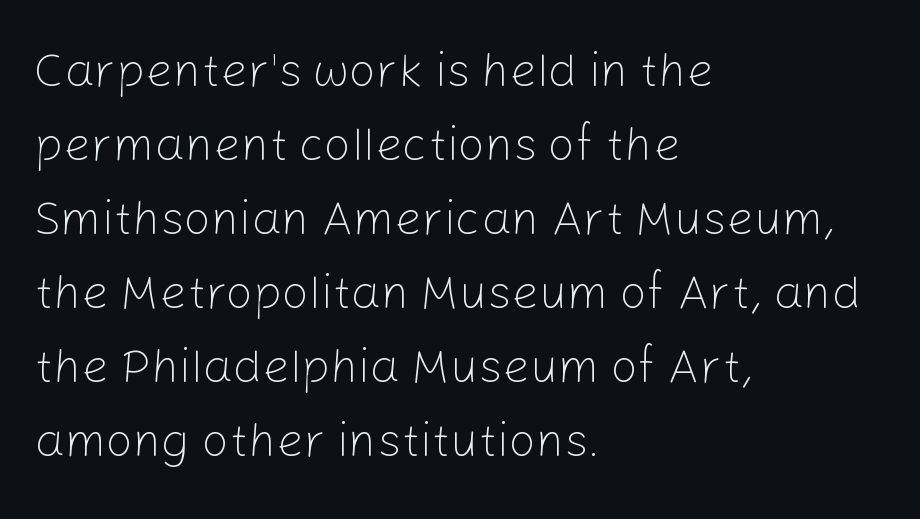
Q: Is the text bold? A: No.
Q: Is the text italic (slanted)? A: No, it is upright.
Q: Is the typeface a serif or a sans-serif typeface? A: Sans-serif.
Q: Is the text underlined? A: No.
Q: How is the paragraph aligned? A: Left-aligned.
Q: Is the spacing between letters normal or unusually wide? A: Normal.
Q: Is the spacing between lines tight, normal or loose? A: Normal.
Q: Width (condensed, normal, or wide)? A: Normal.
Q: Stroke contrast? A: Low.
Q: x-height? A: Medium.
Q: Monospaced? A: No.
